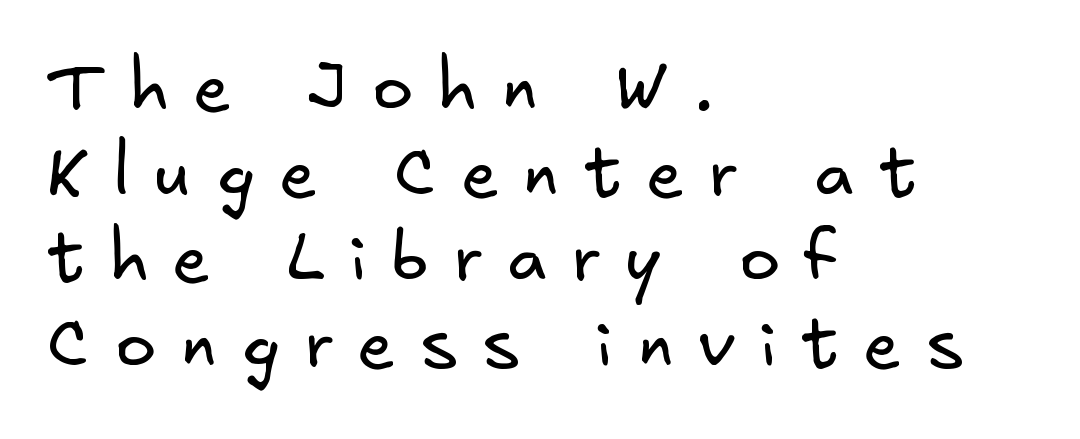
The image shows 68 px regular-weight sans-serif type; set left-aligned, normal line spacing (1.26x), unusually wide letter spacing (+0.37 em), not underlined; low stroke contrast and a small x-height.
